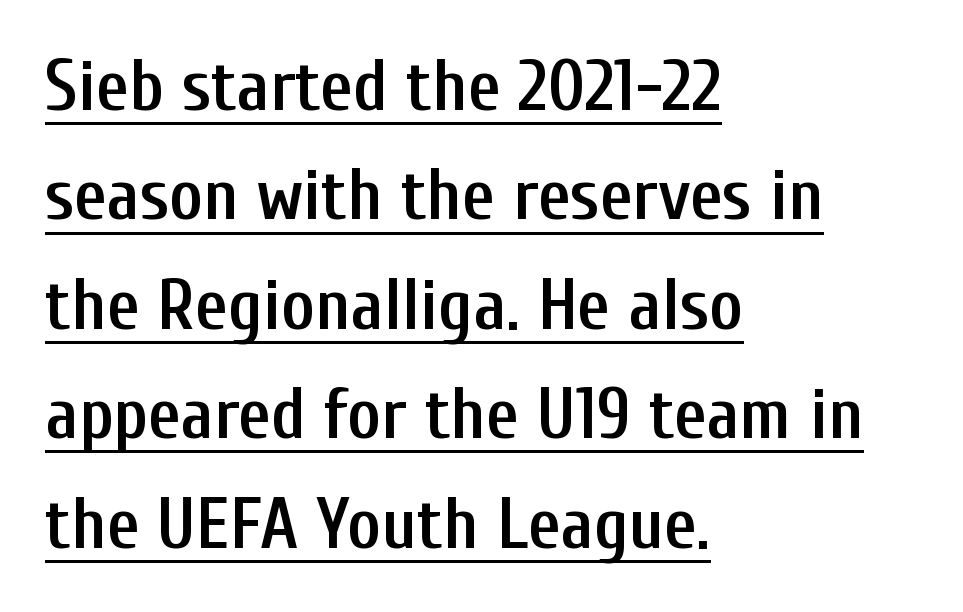
{"serif": "no", "italic": "no", "bold": "semi", "weight": "semibold", "width": "condensed", "stroke_contrast": "low", "x_height": "medium", "monospaced": "no", "underline": "yes", "align": "left", "line_spacing": "normal", "line_spacing_ratio": 1.52, "letter_spacing": "normal", "letter_spacing_em": 0.0, "glyph_px": 72}
